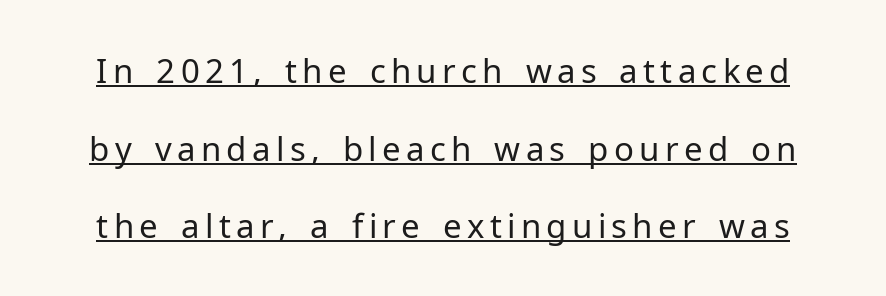
Counters stay open thanks to moderate or lighter strokes. Successive baselines arrive slowly, with a big drop between each. Beneath each row of characters lies a ruled line. Here the designer chose a conventional face with non-uniform glyph widths.
